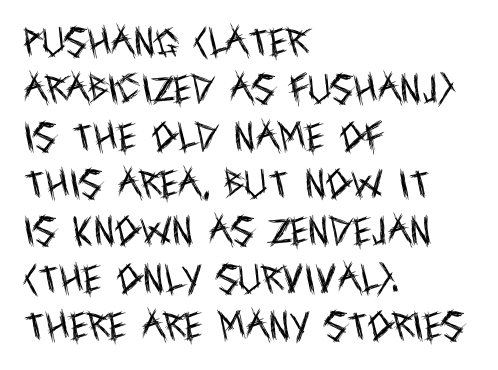
A clean baseline with only descenders dipping below it. This sample uses plain, unmodified letter spacing. Looks like regular typesetting: each glyph gets only the width it needs. Layout note: lines flush left.
